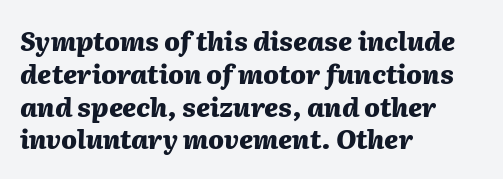
The image shows 26 px bold type, italic (leaning right); set left-aligned, normal line spacing (1.26x), normal letter spacing, not underlined.
